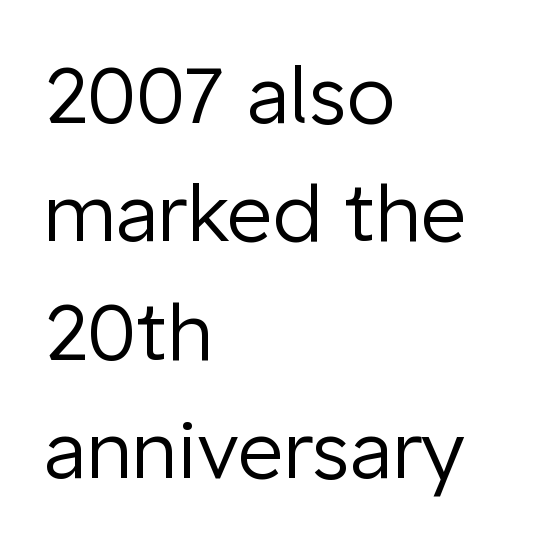
{"serif": "no", "italic": "no", "bold": "no", "weight": "regular", "width": "normal", "stroke_contrast": "low", "x_height": "medium", "monospaced": "no", "underline": "no", "align": "left", "line_spacing": "normal", "line_spacing_ratio": 1.5, "letter_spacing": "normal", "letter_spacing_em": 0.0, "glyph_px": 79}
